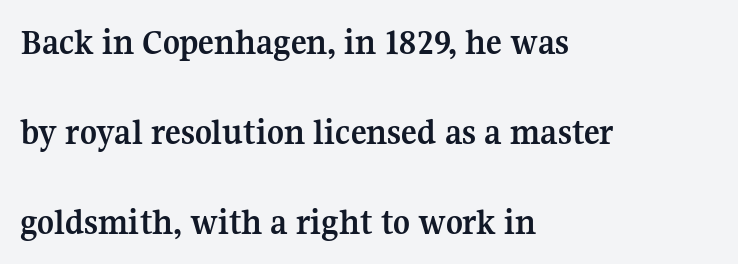
Looks like regular typesetting: each glyph gets only the width it needs. The strokes are fattened all the way to bold. Every row of glyphs begins at an identical x-position on the left. Every character sits straight up, as roman type does. Does the type have serifs? Yes, each stem ends in a small foot.
